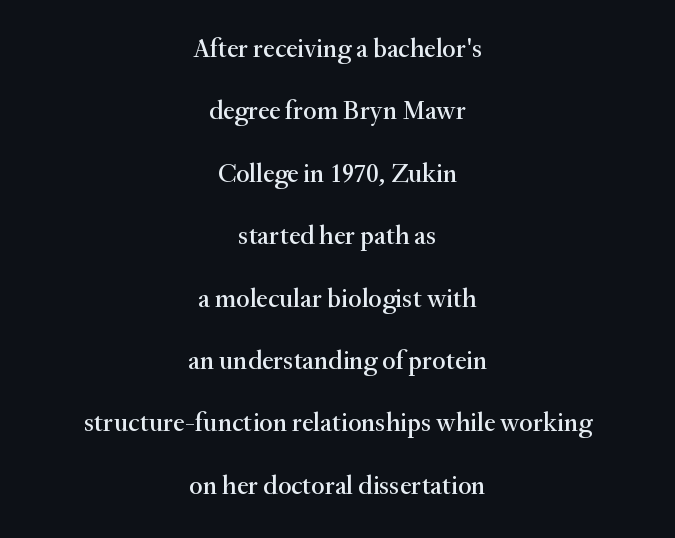
Underline: absent. The lines are quadded center. Is there much room between lines? Yes — plenty of vertical air separates them. Glyph-to-glyph distance matches everyday printed text. The specimen reads as upright at a glance.
